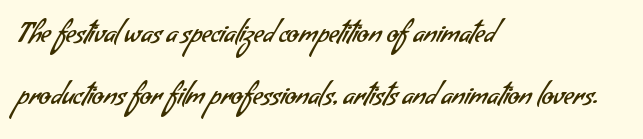
The image shows 27 px text type; set left-aligned, loose line spacing (2.3x), normal letter spacing, not underlined.
